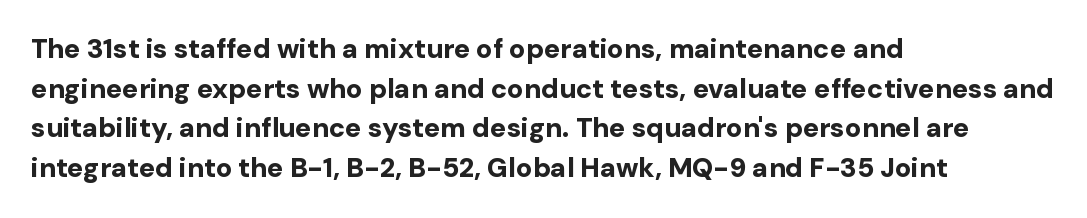
The glyphs are unaccompanied by any horizontal stroke below them. The characters look thick and weighty, a clear bold. Horizontally, the lines are justified to the leading edge only. Successive baselines arrive at the customary interval. Ordinary non-slanted type is in use.
